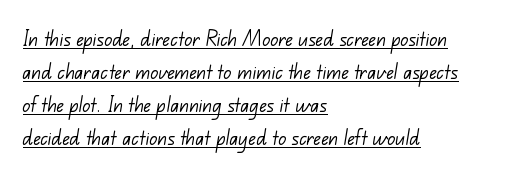
Interline gaps are of average width in this sample. Reading down the block, your eye returns to a fixed left position each line. The face used here appears with an underline applied. The characters are drawn with everyday or finer stroke widths. This sample uses plain, unmodified letter spacing.
